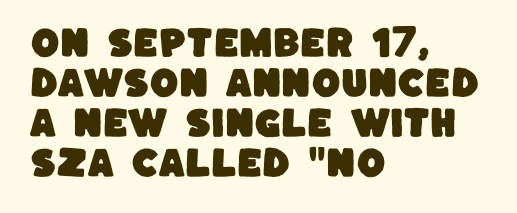
{"serif": "no", "width": "normal", "stroke_contrast": "low", "x_height": "large", "monospaced": "no", "underline": "no", "align": "left", "line_spacing_ratio": 1.21, "letter_spacing": "normal", "letter_spacing_em": 0.0, "glyph_px": 33}
